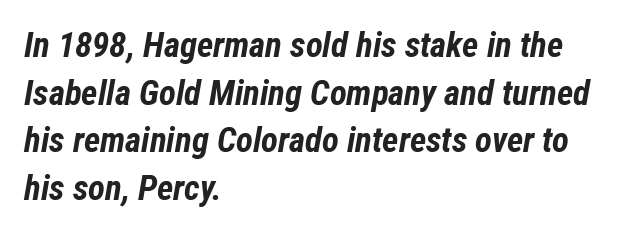
The block of text has a typical density, with ordinary space between rows. The lines in this sample share a left origin and differ only in where they stop. This sample has the flowing, uneven cadence of proportional lettering. Beneath every word, the page is bare. The type is set solid horizontally, with unmodified tracking.
